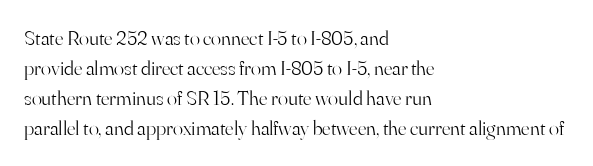
Q: Is the text bold? A: No.
Q: Is the text italic (slanted)? A: No, it is upright.
Q: Is the text underlined? A: No.
Q: How is the paragraph aligned? A: Left-aligned.
Q: Is the spacing between letters normal or unusually wide? A: Normal.
Q: Is the spacing between lines tight, normal or loose? A: Normal.
